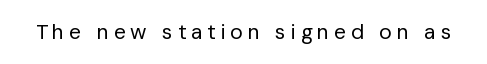
Q: Is the text bold? A: No.
Q: Is the text italic (slanted)? A: No, it is upright.
Q: Is the text underlined? A: No.
Q: Is the spacing between letters normal or unusually wide? A: Unusually wide.
